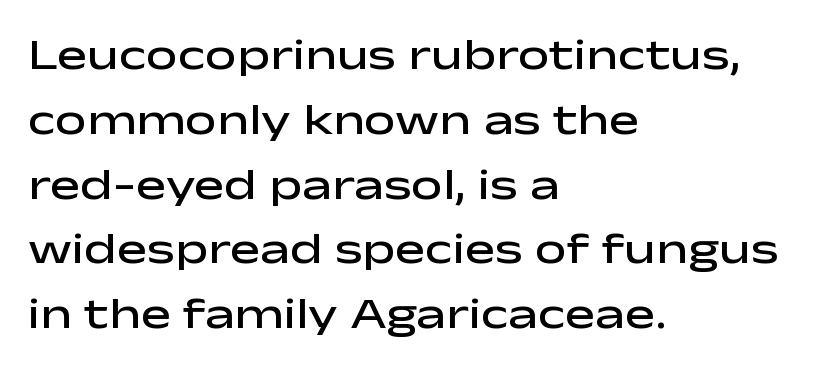
{"serif": "no", "italic": "no", "bold": "semi", "weight": "semibold", "width": "wide", "stroke_contrast": "low", "x_height": "medium", "monospaced": "no", "underline": "no", "align": "left", "line_spacing": "normal", "line_spacing_ratio": 1.44, "letter_spacing": "normal", "letter_spacing_em": 0.0, "glyph_px": 45}
